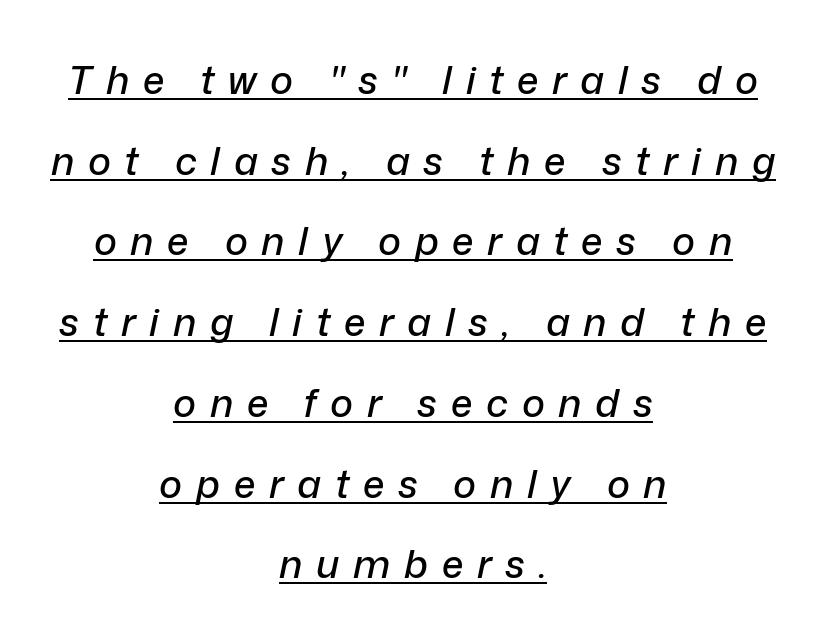
Q: Is the text italic (slanted)? A: Yes, it leans right by about 12 degrees.
Q: Is the text underlined? A: Yes.
Q: How is the paragraph aligned? A: Centered.
Q: Is the spacing between letters normal or unusually wide? A: Unusually wide.
Q: Is the spacing between lines tight, normal or loose? A: Loose.
Q: Width (condensed, normal, or wide)? A: Normal.
Q: Stroke contrast? A: Low.
Q: x-height? A: Medium.
Q: Monospaced? A: No.
